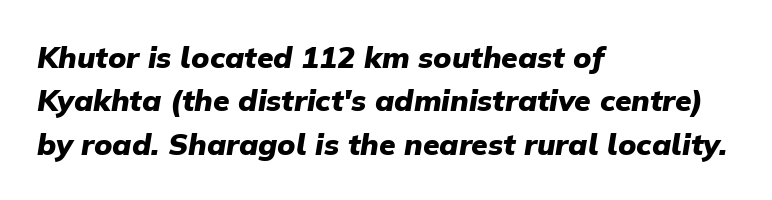
Character widths vary here, with narrow letters taking less room than wide ones. Students, observe: this is what conventionally led text looks like. The area under the type is left untouched. Nothing unusual about the tracking: characters are spaced as the font intends.
